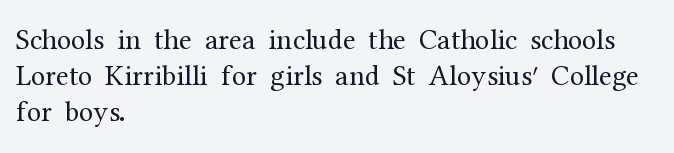
{"serif": "yes", "italic": "no", "bold": "no", "weight": "regular", "width": "normal", "stroke_contrast": "medium", "x_height": "medium", "monospaced": "no", "underline": "no", "align": "left", "line_spacing": "normal", "line_spacing_ratio": 1.25, "letter_spacing": "normal", "letter_spacing_em": 0.0, "glyph_px": 29}
